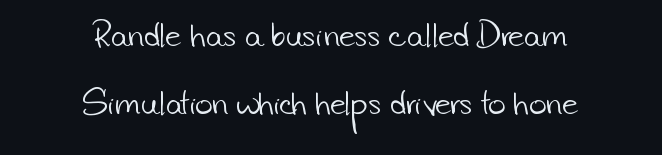
The image shows 30 px light sans-serif type; set centered, loose line spacing (2.28x), normal letter spacing, not underlined; low stroke contrast and a small x-height.
